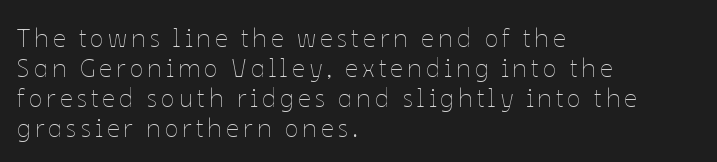
{"italic": "no", "bold": "no", "underline": "no", "align": "left", "line_spacing": "tight", "line_spacing_ratio": 1.15, "glyph_px": 26}
